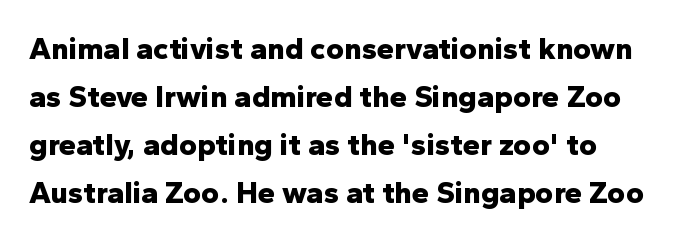
The image shows 31 px bold sans-serif type, upright; set left-aligned, normal line spacing (1.55x), normal letter spacing, not underlined; low stroke contrast and a medium x-height.
